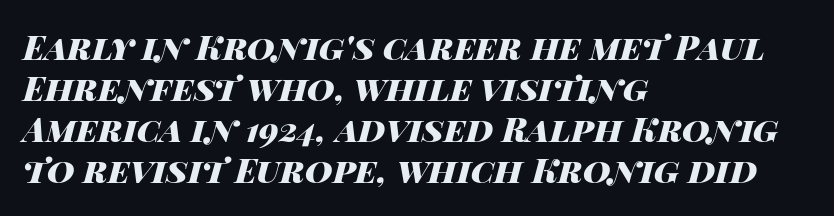
{"italic": "yes", "lean": "right", "slant_degrees": 14, "bold": "yes", "weight": "heavy", "width": "wide", "stroke_contrast": "high", "x_height": "large", "monospaced": "no", "underline": "no", "align": "left", "line_spacing_ratio": 1.21, "letter_spacing": "normal", "letter_spacing_em": 0.0, "glyph_px": 34}
